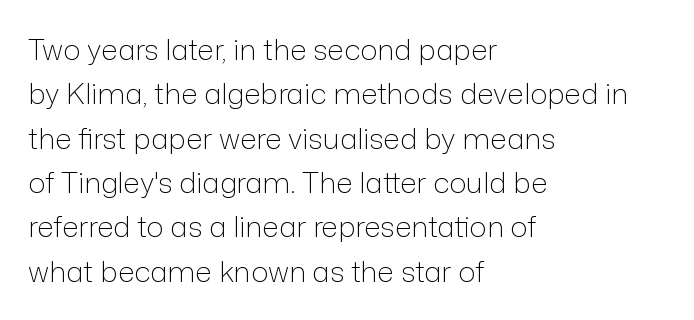
Characters remain perfectly vertical along every line. What kind of face is this? One without serifs — a sans. Short note: letters normally spaced. Nothing heavy about these letters — not bold at all.
